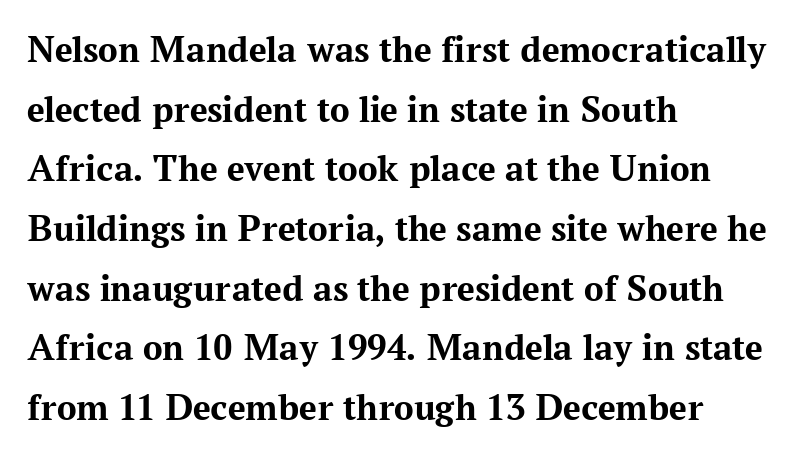
The letters carry serifs — small finishing strokes at the ends of their stems. Typeset ragged right — the left edge is the straight one. A normal amount of white space separates one row of letters from the next. Does extra space separate the letters? No, they use regular spacing. The letters stand upright; this is a roman face.
